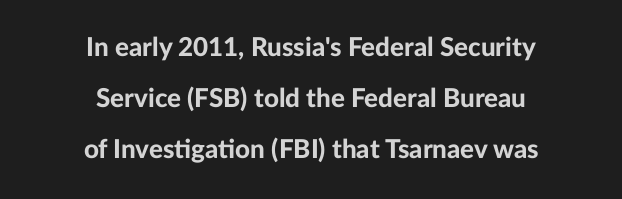
The image shows 26 px bold type, upright; set centered, loose line spacing (1.96x), normal letter spacing, not underlined.
